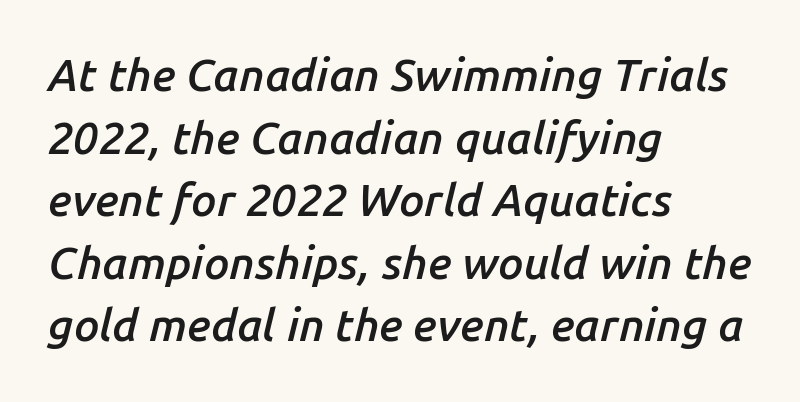
{"italic": "yes", "lean": "right", "slant_degrees": 14, "bold": "semi", "weight": "semibold", "width": "normal", "stroke_contrast": "low", "x_height": "medium", "monospaced": "no", "underline": "no", "align": "left", "line_spacing": "normal", "line_spacing_ratio": 1.39, "letter_spacing": "normal", "letter_spacing_em": 0.0, "glyph_px": 45}
